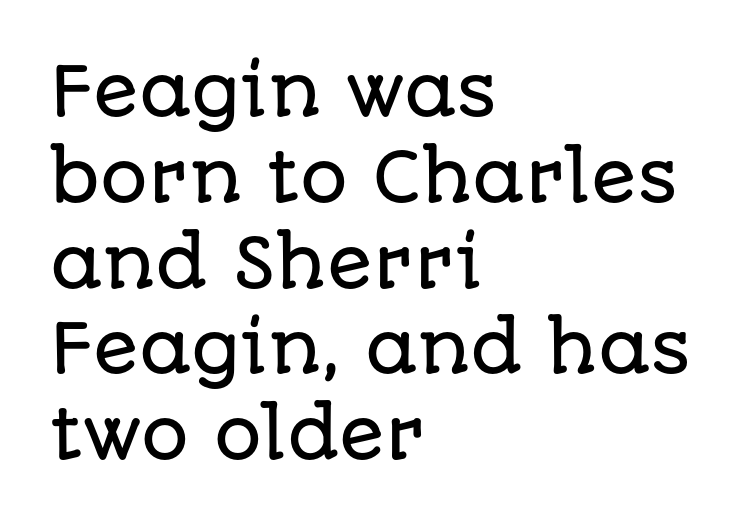
{"serif": "no", "italic": "no", "width": "normal", "stroke_contrast": "low", "x_height": "large", "monospaced": "no", "underline": "no", "align": "left", "line_spacing": "normal", "line_spacing_ratio": 1.28, "letter_spacing": "normal", "letter_spacing_em": 0.0, "glyph_px": 67}
